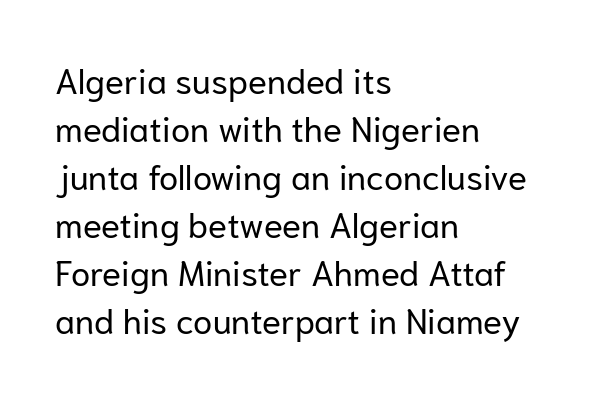
{"serif": "no", "italic": "no", "bold": "no", "weight": "regular", "width": "normal", "stroke_contrast": "low", "x_height": "medium", "monospaced": "no", "underline": "no", "align": "left", "line_spacing": "normal", "line_spacing_ratio": 1.37, "letter_spacing": "normal", "letter_spacing_em": 0.0, "glyph_px": 35}
